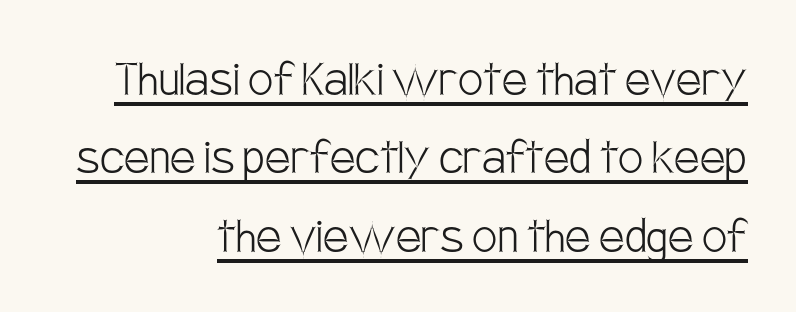
Nothing sits at the stroke ends, so this counts as sans-serif. Glance below the letters and you will spot a drawn line. No italicization has been applied; the sample stays upright. Counters stay open thanks to moderate or lighter strokes. Varying glyph widths throughout — classic text-font behaviour.
